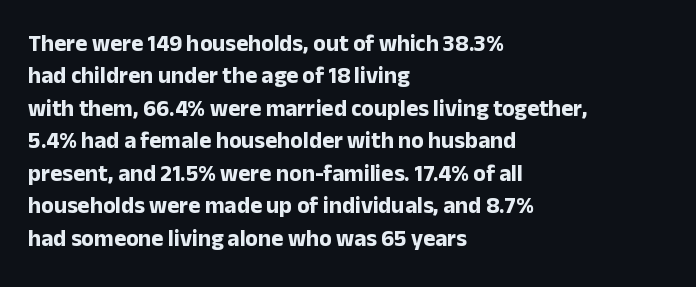
{"italic": "no", "bold": "yes", "underline": "no", "align": "left", "line_spacing": "normal", "line_spacing_ratio": 1.41, "letter_spacing": "normal", "letter_spacing_em": 0.0, "glyph_px": 23}
